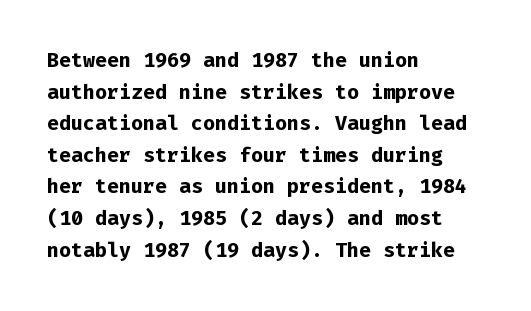
The image shows 20 px bold type, upright; set left-aligned, normal line spacing (1.58x), normal letter spacing, not underlined.
